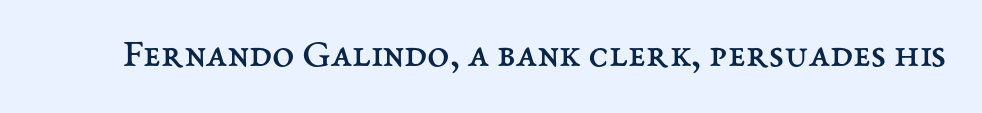
Q: Is the text bold? A: No.
Q: Is the text italic (slanted)? A: No, it is upright.
Q: Is the text underlined? A: No.
Q: Is the spacing between letters normal or unusually wide? A: Normal.
Q: Width (condensed, normal, or wide)? A: Normal.
Q: Stroke contrast? A: Medium.
Q: x-height? A: Medium.
Q: Monospaced? A: No.
